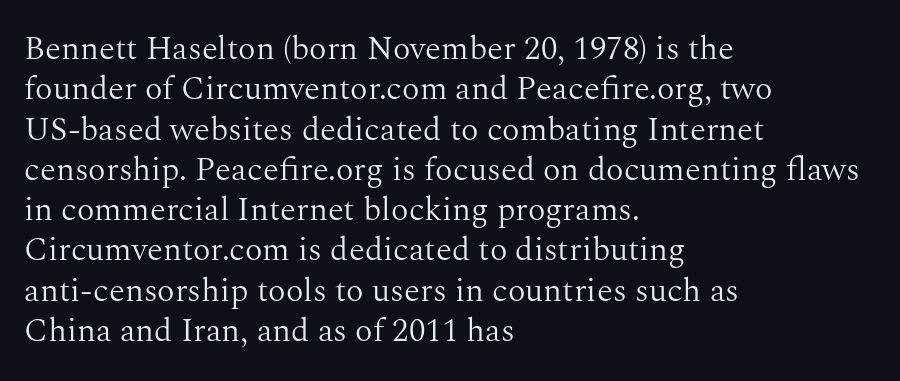
{"serif": "yes", "italic": "no", "bold": "no", "weight": "light", "width": "normal", "stroke_contrast": "medium", "x_height": "medium", "monospaced": "no", "underline": "no", "align": "left", "line_spacing_ratio": 1.22, "letter_spacing": "normal", "letter_spacing_em": 0.0, "glyph_px": 33}
